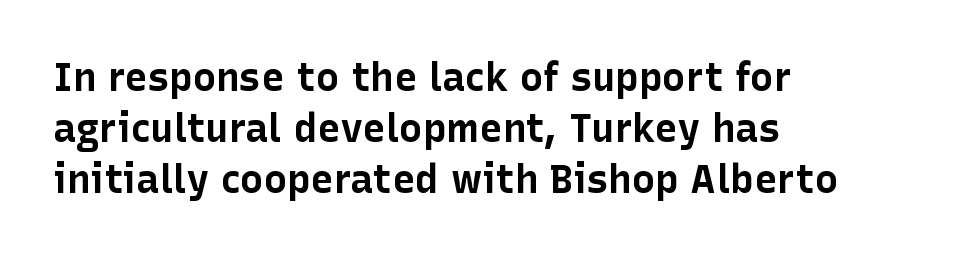
Which margin do the lines hug? The left one — the right edge is uneven. Varying glyph widths throughout — classic text-font behaviour. The specimen omits any rule beneath the text block's lines. Notice how descenders clear the ascenders below comfortably — that's standard leading.
